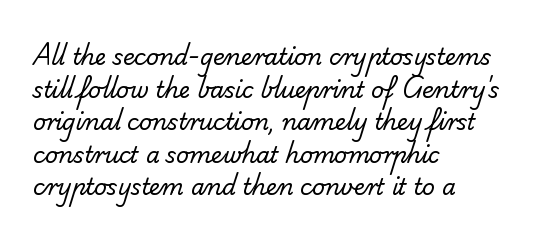
The image shows 22 px text type; set left-aligned, normal line spacing (1.48x), normal letter spacing, not underlined.
